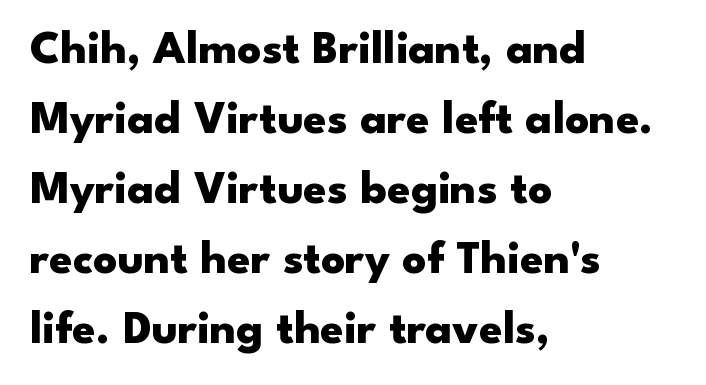
{"serif": "no", "italic": "no", "bold": "yes", "weight": "heavy", "width": "wide", "stroke_contrast": "low", "x_height": "small", "monospaced": "no", "underline": "no", "align": "left", "line_spacing": "normal", "line_spacing_ratio": 1.49, "letter_spacing": "normal", "letter_spacing_em": 0.0, "glyph_px": 47}
